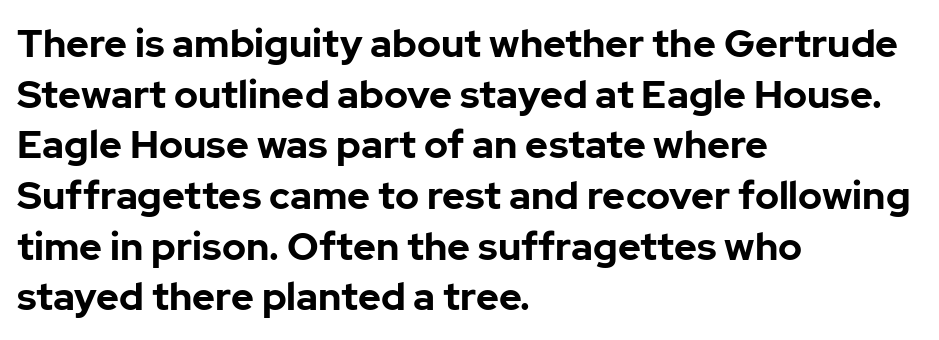
Bold? Absolutely — the strokes are thick and heavy. The designer left line spacing at the default. Looks like regular typesetting: each glyph gets only the width it needs. You could call the tracking neutral — neither tight nor loose.
